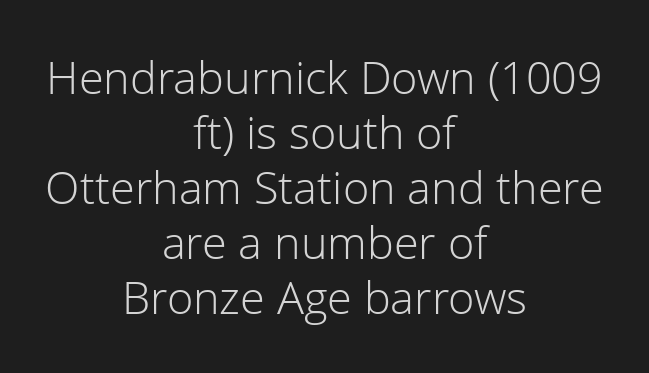
The image shows 45 px light sans-serif type, upright; set centered, line spacing 1.22x, normal letter spacing, not underlined; low stroke contrast and a medium x-height.
